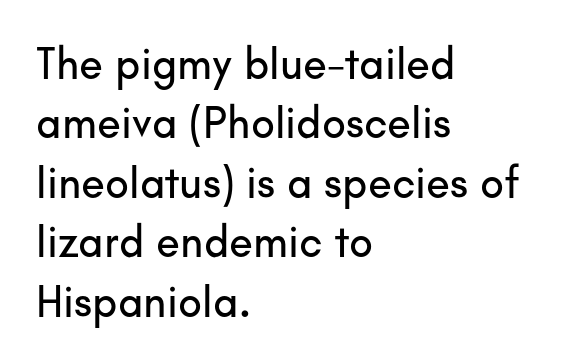
{"serif": "no", "italic": "no", "width": "normal", "stroke_contrast": "low", "x_height": "small", "monospaced": "no", "underline": "no", "align": "left", "line_spacing": "normal", "line_spacing_ratio": 1.35, "letter_spacing": "normal", "letter_spacing_em": 0.0, "glyph_px": 44}
